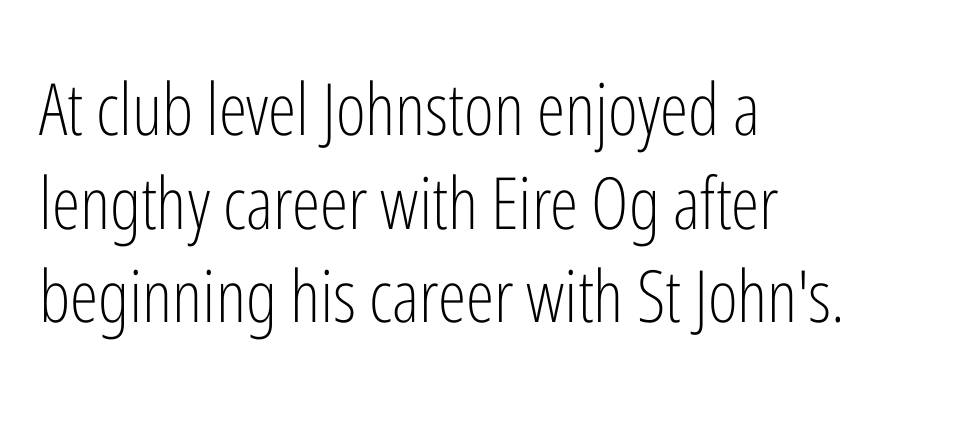
The image shows 72 px light, condensed sans-serif type, upright; set left-aligned, normal line spacing (1.3x), normal letter spacing, not underlined; low stroke contrast and a medium x-height.
